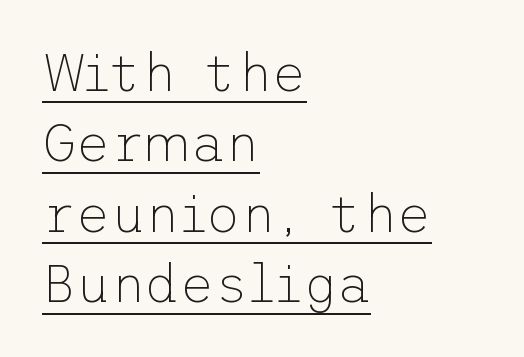
The image shows 53 px thin sans-serif type, upright; set left-aligned, normal line spacing (1.33x), normal letter spacing, underlined; low stroke contrast and a medium x-height.
